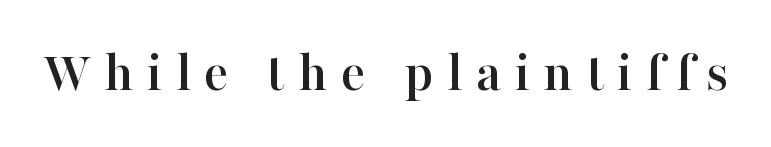
Q: Is the text italic (slanted)? A: No, it is upright.
Q: Is the typeface a serif or a sans-serif typeface? A: Serif.
Q: Is the text underlined? A: No.
Q: Is the spacing between letters normal or unusually wide? A: Unusually wide.
Q: Width (condensed, normal, or wide)? A: Normal.
Q: Stroke contrast? A: High.
Q: x-height? A: Medium.
Q: Monospaced? A: No.
